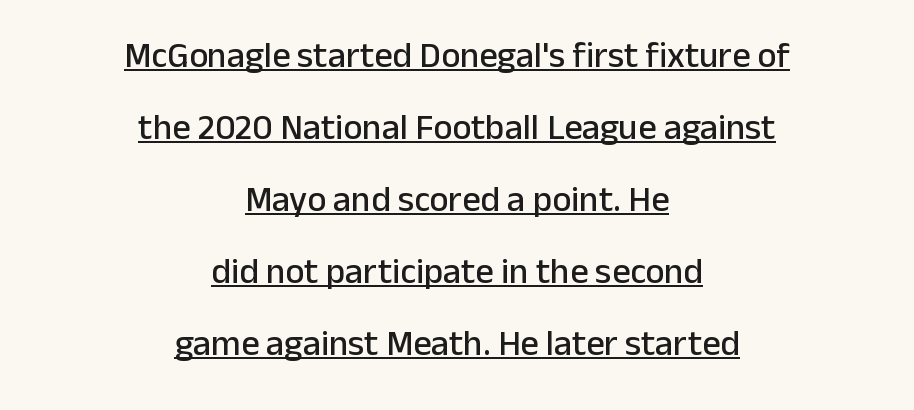
{"serif": "no", "italic": "no", "width": "normal", "stroke_contrast": "low", "x_height": "medium", "monospaced": "no", "underline": "yes", "align": "center", "line_spacing": "loose", "line_spacing_ratio": 2.0, "letter_spacing": "normal", "letter_spacing_em": 0.0, "glyph_px": 36}
